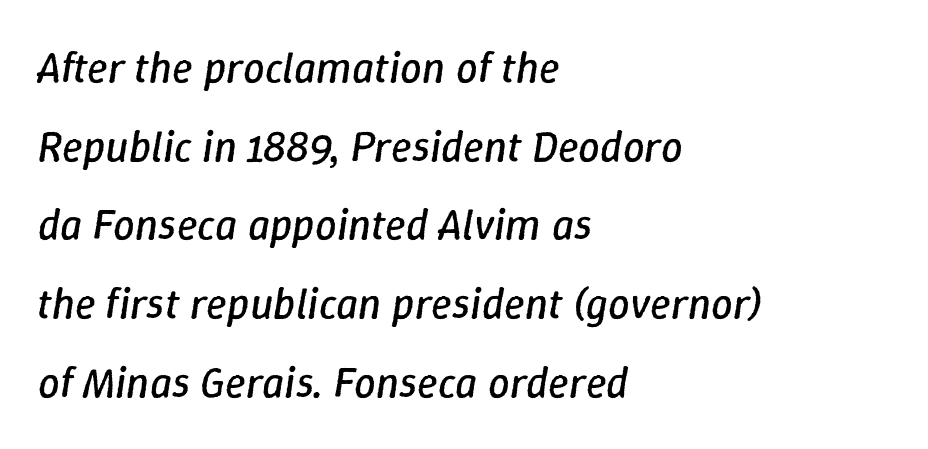
Q: Is the text bold? A: No.
Q: Is the text italic (slanted)? A: Yes, it leans right by about 9 degrees.
Q: Is the text underlined? A: No.
Q: How is the paragraph aligned? A: Left-aligned.
Q: Is the spacing between letters normal or unusually wide? A: Normal.
Q: Width (condensed, normal, or wide)? A: Normal.
Q: Stroke contrast? A: Low.
Q: x-height? A: Medium.
Q: Monospaced? A: No.
